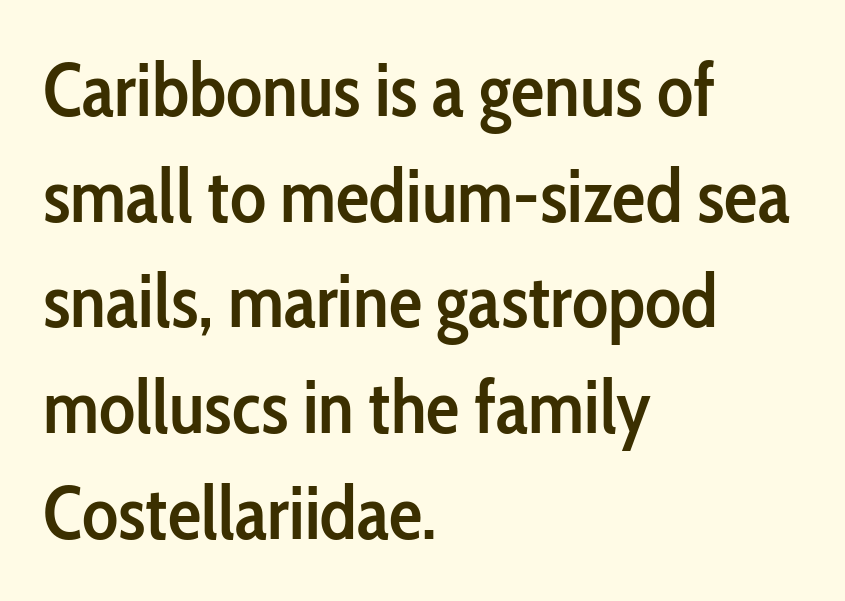
{"serif": "no", "italic": "no", "bold": "semi", "weight": "semibold", "width": "condensed", "stroke_contrast": "low", "x_height": "medium", "monospaced": "no", "underline": "no", "align": "left", "line_spacing": "normal", "line_spacing_ratio": 1.41, "letter_spacing": "normal", "letter_spacing_em": 0.0, "glyph_px": 75}
